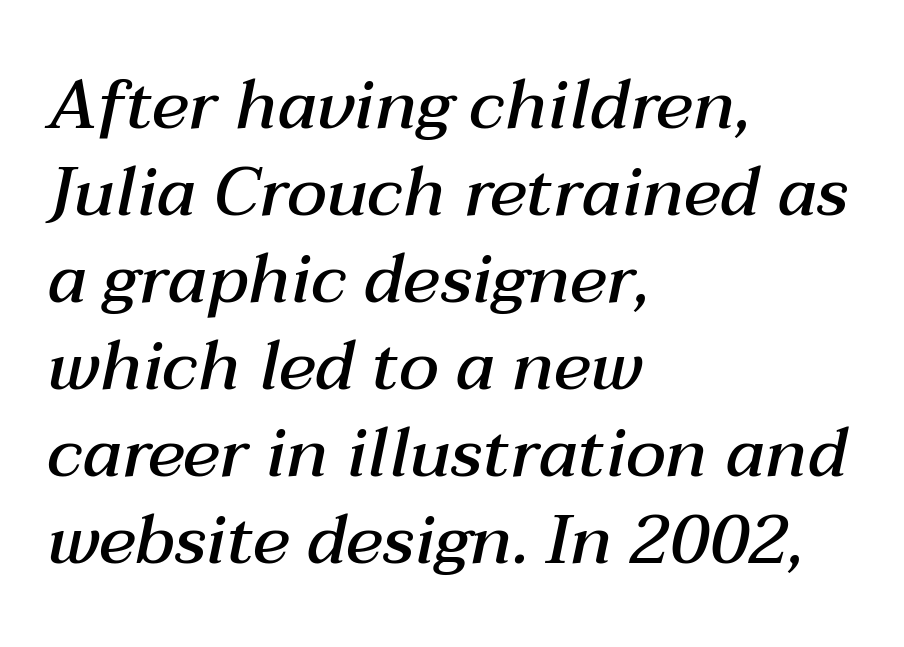
Leading matches the norm, producing a regular column. Does the weight exceed regular? Yes, but only to semibold. A typesetter would call this proportional, since set widths differ per character. Clear beneath every line of the passage. Is the type slanted? Yes — the strokes lean at a clear angle. Does extra space separate the letters? No, they use regular spacing.
